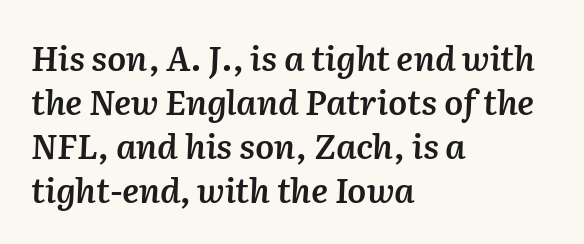
{"italic": "yes", "lean": "right", "slant_degrees": 2, "bold": "semi", "weight": "semibold", "width": "normal", "stroke_contrast": "medium", "x_height": "medium", "monospaced": "no", "underline": "no", "align": "left", "line_spacing": "normal", "line_spacing_ratio": 1.29, "letter_spacing": "normal", "letter_spacing_em": 0.0, "glyph_px": 34}
